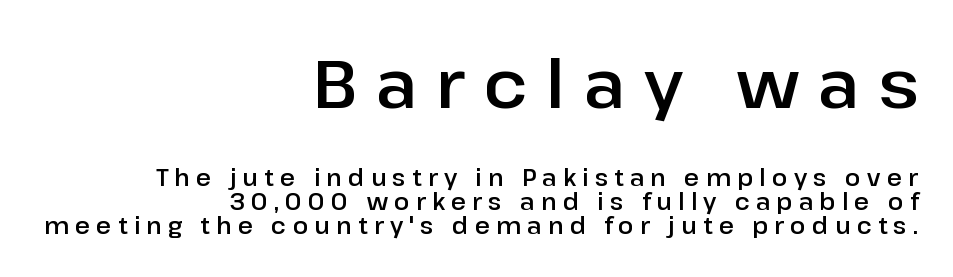
This sample has the flowing, uneven cadence of proportional lettering. The passage is arranged like a letterhead date or caption credit — flush right. The passage shown stacks its lines with hardly any gap. Whoever set this made the first block the dominant, larger element. This sample uses expanded letter spacing, leaving extra air between glyphs.
